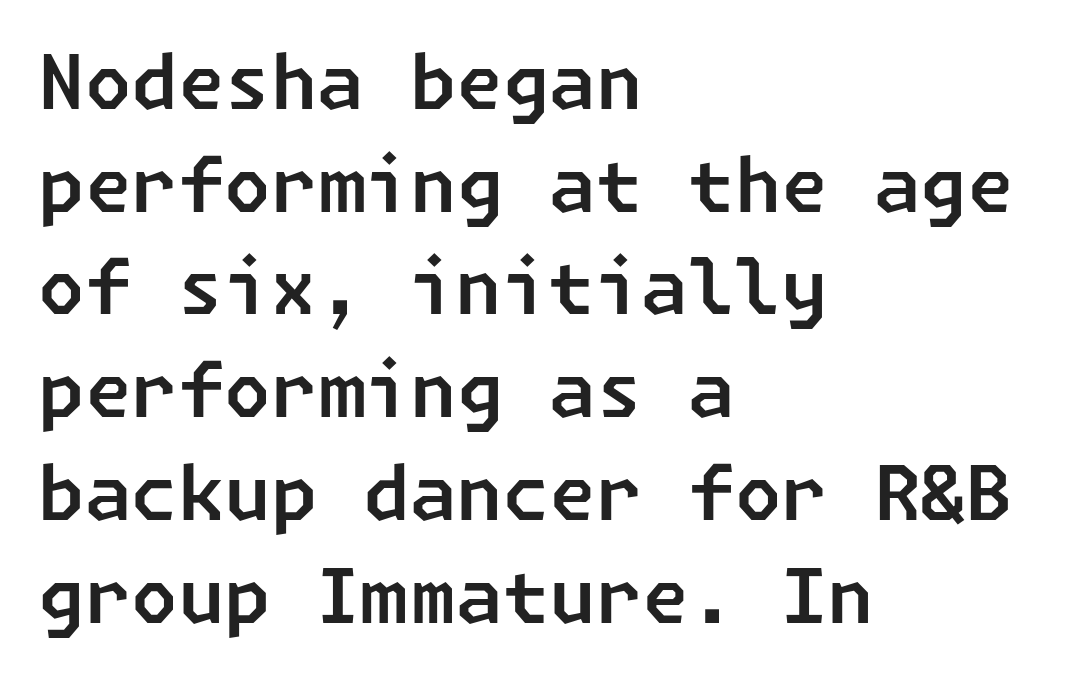
Caption: multi-line text, flush left, ragged right. Typographically, this falls in the sans-serif category. How would I describe the line gaps? Plain and ordinary. A bare baseline throughout the passage. Observe the ordinary spacing: letters are neighbours, not strangers.
